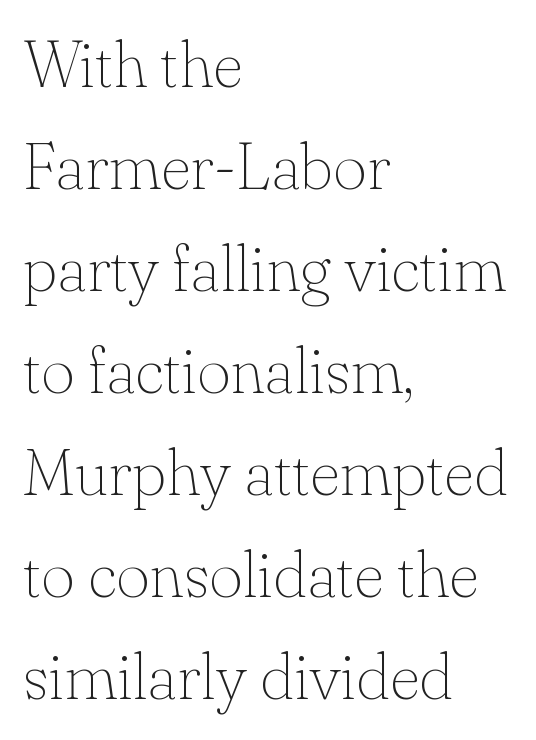
Decoration check: the copy has no underline. Do the characters align in a grid? No, the font is proportional. Heft: none added — not bold. Inter-character spacing is left at the font's built-in metrics. These lines are set flush left with a ragged right edge.
